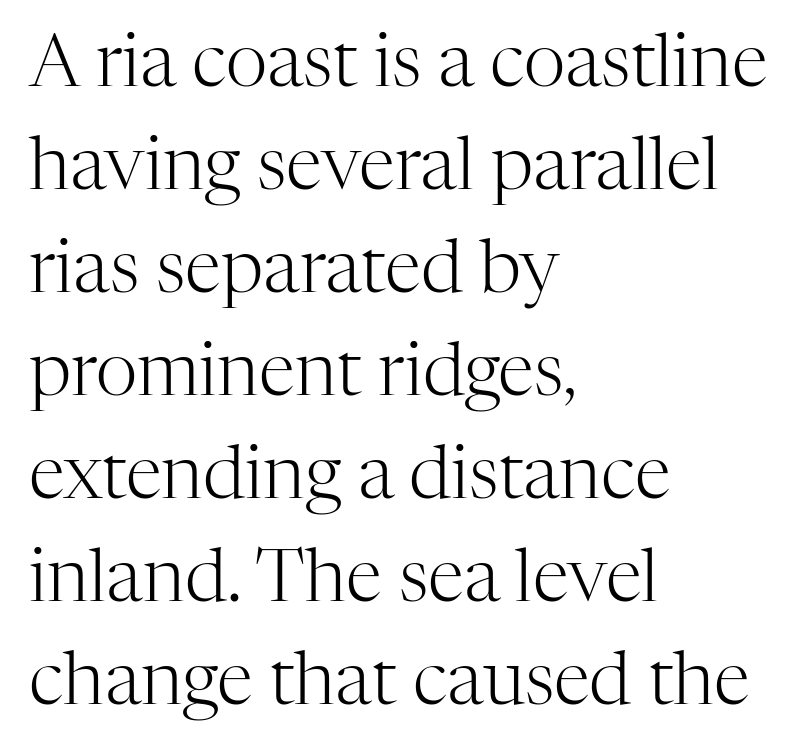
{"serif": "yes", "italic": "no", "bold": "no", "weight": "light", "width": "normal", "stroke_contrast": "high", "x_height": "medium", "monospaced": "no", "underline": "no", "align": "left", "line_spacing": "normal", "line_spacing_ratio": 1.41, "letter_spacing": "normal", "letter_spacing_em": 0.0, "glyph_px": 73}
